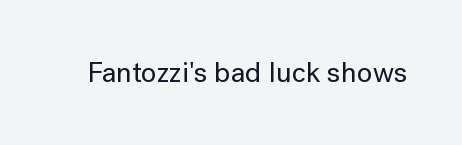
Q: Is the text italic (slanted)? A: No, it is upright.
Q: Is the typeface a serif or a sans-serif typeface? A: Sans-serif.
Q: Is the text underlined? A: No.
Q: Is the spacing between letters normal or unusually wide? A: Normal.
Q: Width (condensed, normal, or wide)? A: Normal.
Q: Stroke contrast? A: Low.
Q: x-height? A: Medium.
Q: Monospaced? A: No.
